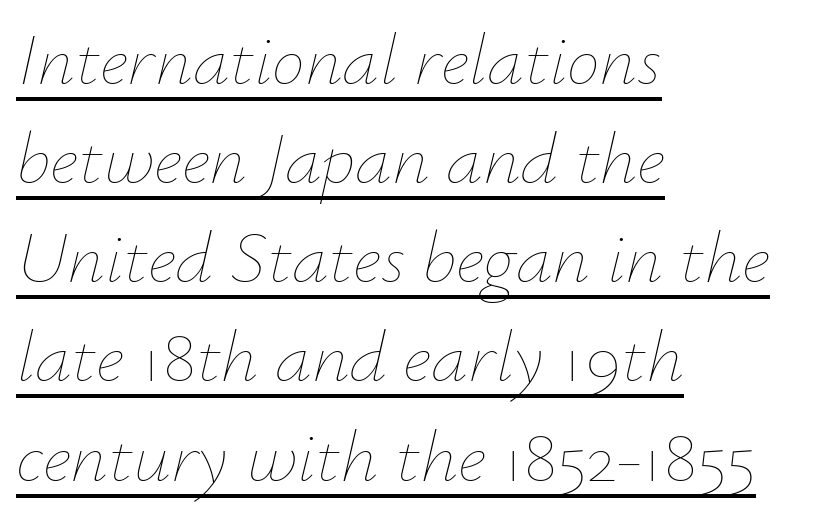
The image shows 74 px thin type, italic (leaning right); set left-aligned, normal line spacing (1.34x), normal letter spacing, underlined; low stroke contrast and a small x-height.
